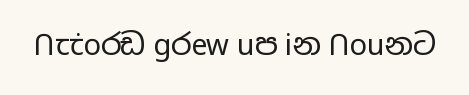
The image shows 29 px regular-weight, wide sans-serif type, upright; set normal letter spacing, not underlined; low stroke contrast and a medium x-height.
